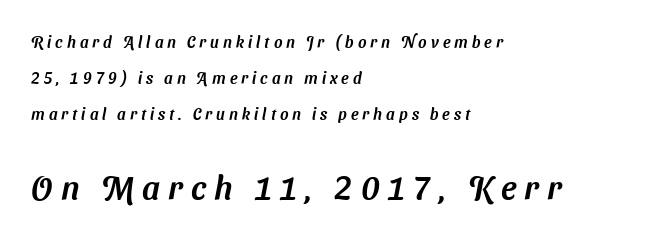
Q: Is the typeface a serif or a sans-serif typeface? A: Sans-serif.
Q: Is the text underlined? A: No.
Q: How is the paragraph aligned? A: Left-aligned.
Q: Is the spacing between letters normal or unusually wide? A: Unusually wide.
Q: Is the spacing between lines tight, normal or loose? A: Loose.
Q: Which block of text is set in a larger size, the first (top) or the second (bottom)? A: The second (bottom) one.
Q: Width (condensed, normal, or wide)? A: Normal.
Q: Stroke contrast? A: Medium.
Q: x-height? A: Medium.
Q: Monospaced? A: No.
